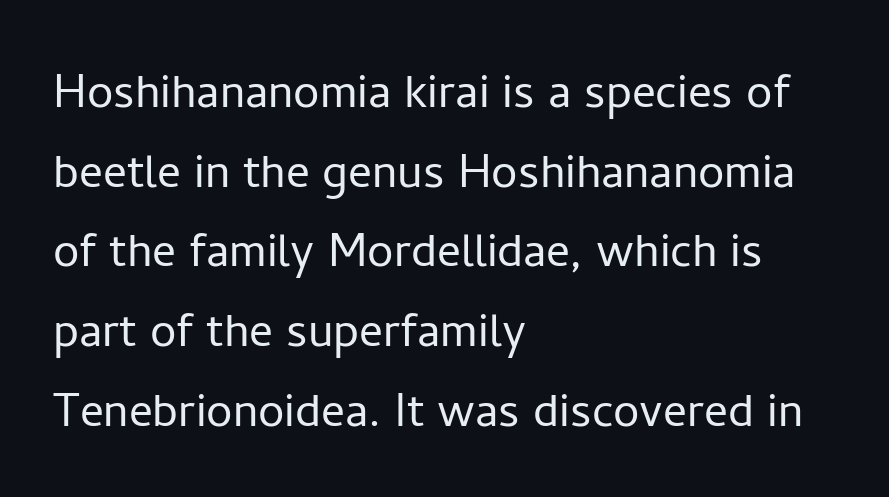
{"serif": "no", "italic": "no", "bold": "no", "weight": "light", "width": "normal", "stroke_contrast": "low", "x_height": "medium", "monospaced": "no", "underline": "no", "align": "left", "line_spacing": "normal", "line_spacing_ratio": 1.35, "letter_spacing": "normal", "letter_spacing_em": 0.0, "glyph_px": 59}
